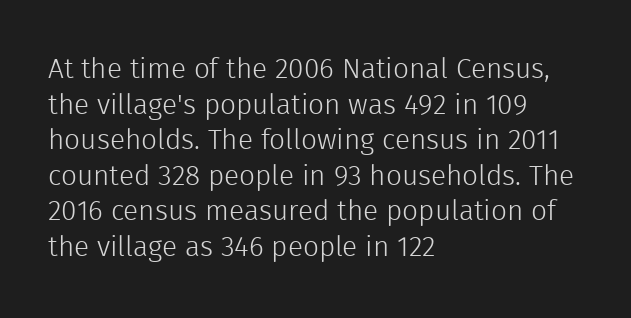
The image shows 28 px light sans-serif type, upright; set left-aligned, normal line spacing (1.27x), normal letter spacing, not underlined; a medium x-height.
